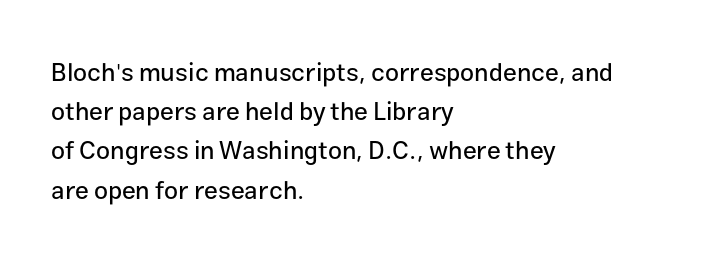
Q: Is the text italic (slanted)? A: No, it is upright.
Q: Is the text underlined? A: No.
Q: How is the paragraph aligned? A: Left-aligned.
Q: Is the spacing between letters normal or unusually wide? A: Normal.
Q: Is the spacing between lines tight, normal or loose? A: Normal.
